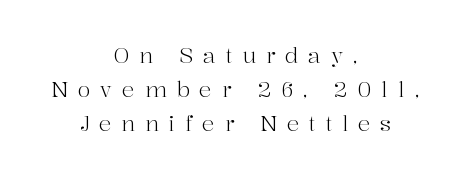
Each word looks stretched out because of the extra space between its letters. You can tell it's not italic because the verticals are truly vertical. No extra ink here — the face is not bold. These lines stack symmetrically, like a column narrowing and widening about its center. Rows of type keep a routine distance in the vertical direction. Just letters on the line, the space beneath them empty.
